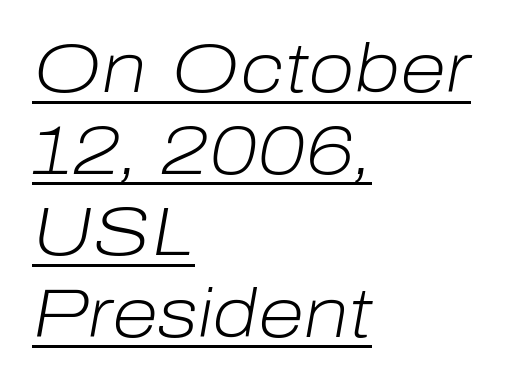
The glyphs look as if they've been sheared to an angle. Heaviness? Minimal to ordinary, like unemphasized prose. This is underlined copy, the kind a proofreader might mark for attention. The text block is weighted toward the left margin, trailing off unevenly rightward. Words appear dense and cohesive because spacing is normal. Proportional: the letters do not fall into vertical columns.
